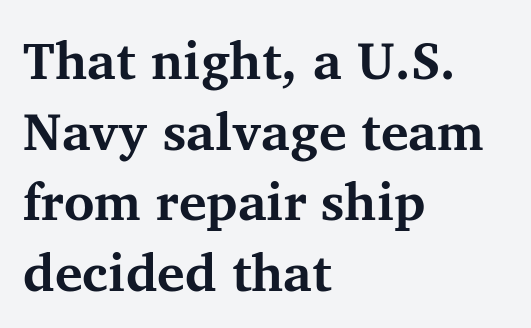
{"serif": "yes", "italic": "no", "bold": "yes", "weight": "bold", "width": "normal", "stroke_contrast": "medium", "x_height": "medium", "monospaced": "no", "underline": "no", "align": "left", "line_spacing": "normal", "line_spacing_ratio": 1.36, "letter_spacing": "normal", "letter_spacing_em": 0.0, "glyph_px": 52}
